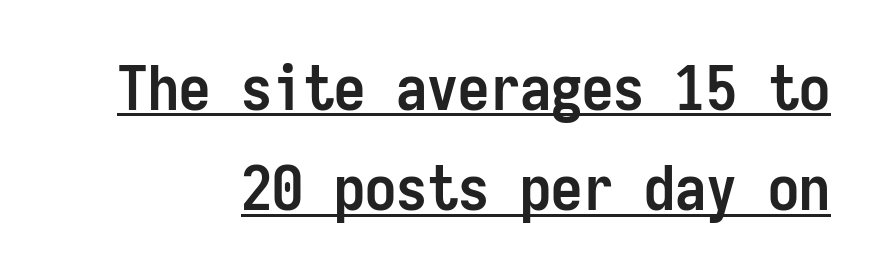
Q: Is the text bold? A: Yes.
Q: Is the text italic (slanted)? A: No, it is upright.
Q: Is the typeface a serif or a sans-serif typeface? A: Sans-serif.
Q: Is the text underlined? A: Yes.
Q: Is the spacing between letters normal or unusually wide? A: Normal.
Q: Is the spacing between lines tight, normal or loose? A: Normal.
Q: Width (condensed, normal, or wide)? A: Condensed.
Q: Stroke contrast? A: Low.
Q: x-height? A: Medium.
Q: Monospaced? A: Yes.
